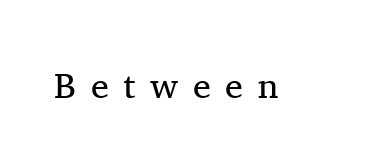
The image shows 36 px regular-weight serif type, upright; set unusually wide letter spacing (+0.41 em), not underlined; medium stroke contrast and a medium x-height.
